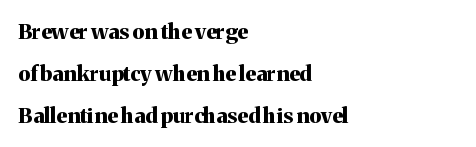
The image shows 21 px bold type, upright; set left-aligned, loose line spacing (2.0x), normal letter spacing, not underlined.
